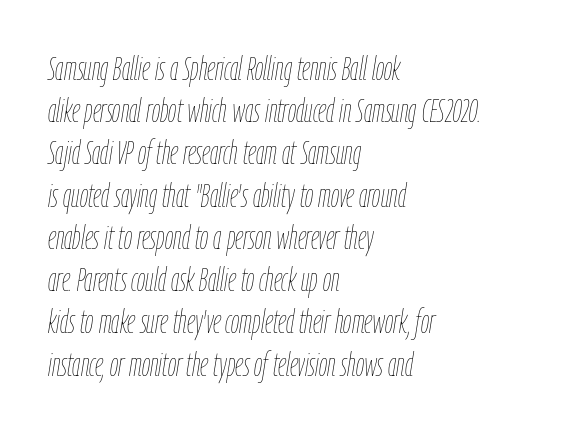
The image shows 33 px thin, condensed type, italic (leaning right); set left-aligned, normal line spacing (1.28x), normal letter spacing, not underlined; low stroke contrast and a medium x-height.
